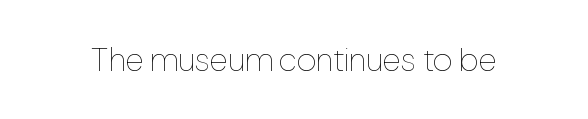
Q: Is the text bold? A: No.
Q: Is the text italic (slanted)? A: No, it is upright.
Q: Is the text underlined? A: No.
Q: Is the spacing between letters normal or unusually wide? A: Normal.
Q: Width (condensed, normal, or wide)? A: Condensed.
Q: Stroke contrast? A: Low.
Q: x-height? A: Medium.
Q: Monospaced? A: No.
